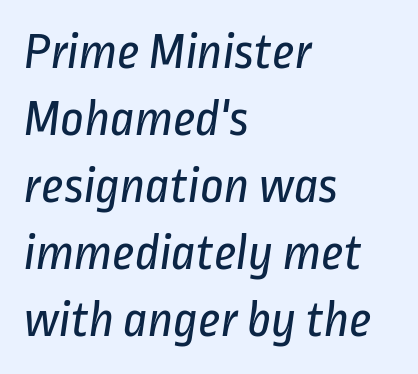
{"serif": "no", "bold": "no", "weight": "regular", "width": "condensed", "stroke_contrast": "low", "x_height": "medium", "monospaced": "no", "underline": "no", "align": "left", "line_spacing": "normal", "line_spacing_ratio": 1.29, "letter_spacing": "normal", "letter_spacing_em": 0.0, "glyph_px": 52}
